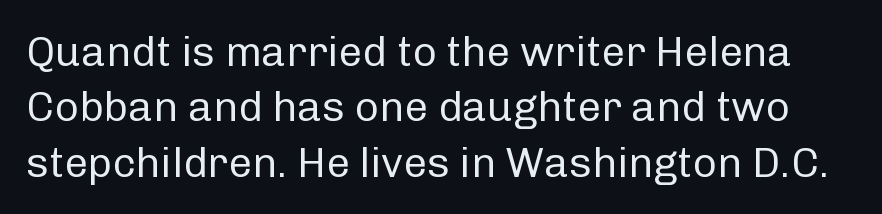
These lines are rendered in a variable-pitch font. Stroke thickness stays within the range of a standard reading face or lighter. The line texture is even and compact thanks to regular tracking. Observe the absence of serifs on each vertical stroke in this sample.
